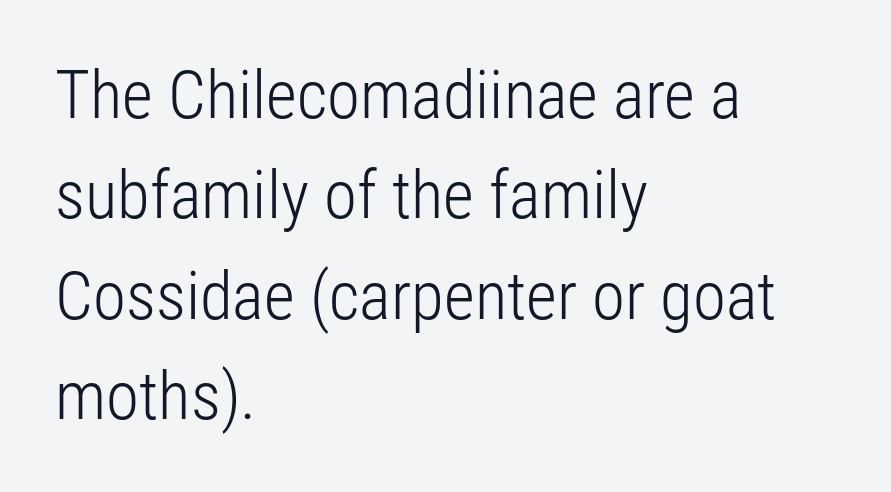
{"serif": "no", "italic": "no", "bold": "no", "weight": "light", "width": "condensed", "stroke_contrast": "low", "x_height": "medium", "monospaced": "no", "underline": "no", "align": "left", "line_spacing": "normal", "line_spacing_ratio": 1.5, "letter_spacing": "normal", "letter_spacing_em": 0.0, "glyph_px": 67}
